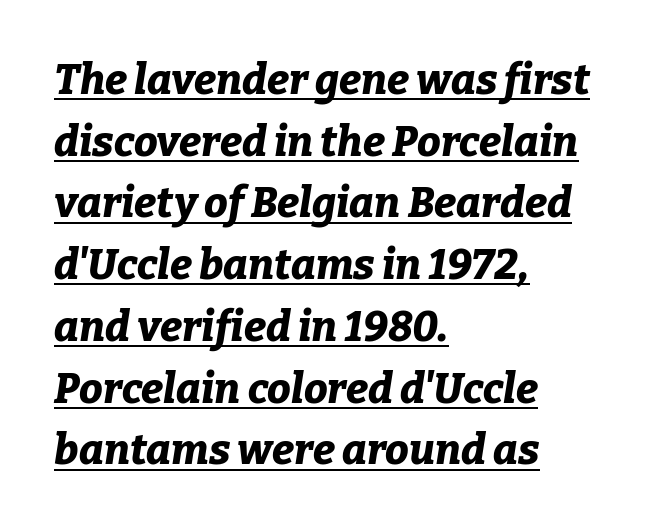
The image shows 42 px bold type, italic (leaning right); set left-aligned, normal line spacing (1.47x), normal letter spacing, underlined; low stroke contrast and a medium x-height.
